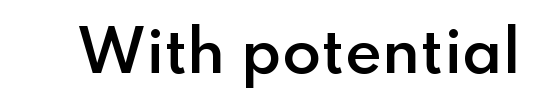
Beneath every word, the page is bare. These words are printed semibold, heavier than regular yet not bold. Looks like regular typesetting: each glyph gets only the width it needs. A typesetter would call this zero additional tracking. The face used here is a sans, in the tradition of grotesques and geometrics.
